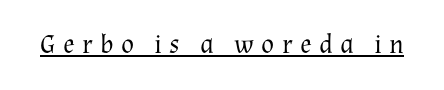
The type sits square on the baseline with zero lean. These glyphs show unthickened strokes, regular width or finer. The sample's only ornament is a line tracing under the words. The tracking jumps out immediately: characters are airy and widely separated.
